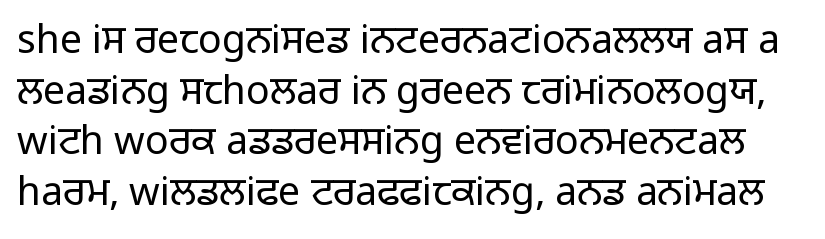
{"serif": "no", "italic": "no", "bold": "no", "weight": "regular", "width": "normal", "stroke_contrast": "low", "x_height": "medium", "monospaced": "no", "underline": "no", "line_spacing": "normal", "line_spacing_ratio": 1.3, "letter_spacing": "normal", "letter_spacing_em": 0.0, "glyph_px": 39}
